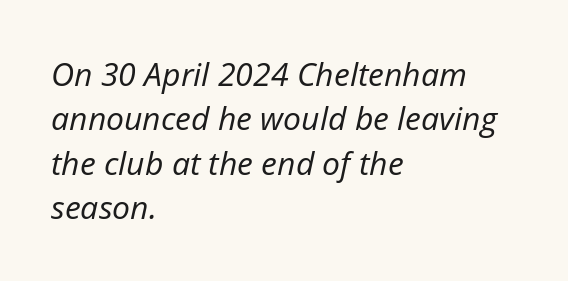
The image shows 32 px regular-weight type, italic (leaning right); set left-aligned, normal line spacing (1.39x), normal letter spacing, not underlined; low stroke contrast and a medium x-height.
